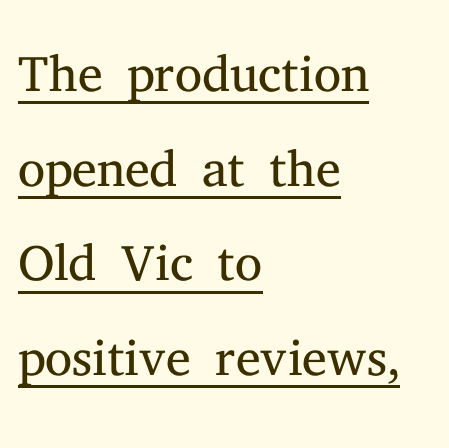
These lines keep a tight, regular rhythm from letter to letter. The lines in this sample share a left origin and differ only in where they stop. Character widths vary here, with narrow letters taking less room than wide ones. A continuous stroke trails under the words, as in a hyperlink. These glyphs show unthickened strokes, regular width or finer. This rendering employs a face with finishing strokes, i.e., a serif.
